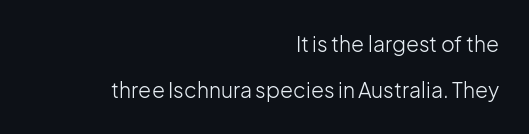
{"italic": "no", "bold": "no", "underline": "no", "align": "right", "line_spacing": "loose", "line_spacing_ratio": 2.2, "letter_spacing": "normal", "letter_spacing_em": 0.0, "glyph_px": 21}
